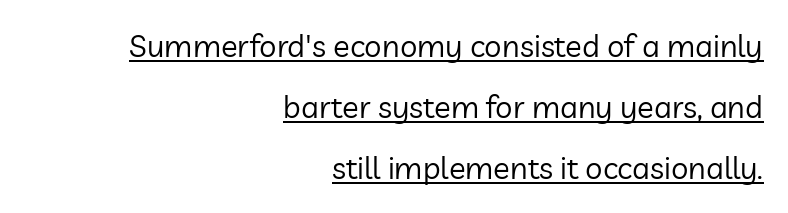
The image shows 31 px regular-weight sans-serif type, upright; set right-aligned, loose line spacing (1.97x), normal letter spacing, underlined; low stroke contrast and a medium x-height.
